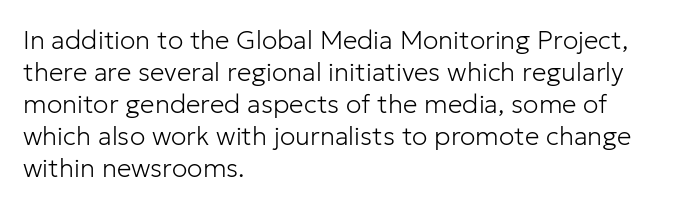
{"italic": "no", "bold": "no", "underline": "no", "align": "left", "line_spacing_ratio": 1.23, "letter_spacing": "normal", "letter_spacing_em": 0.0, "glyph_px": 26}
